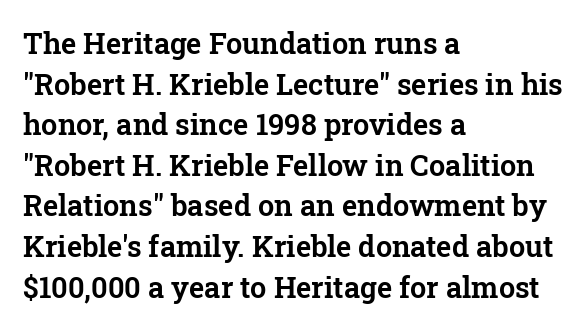
Just letters on the line, the space beneath them empty. Caption: multi-line text, flush left, ragged right. This sample has the flowing, uneven cadence of proportional lettering. Font category for this specimen: serif. The lines sit at an ordinary, default distance from one another.
